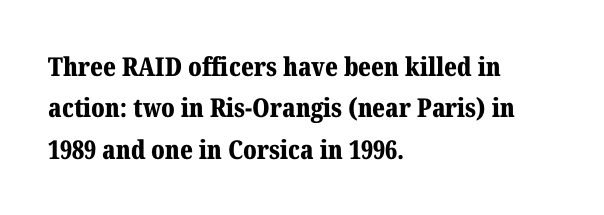
The image shows 26 px bold type, upright; set left-aligned, normal line spacing (1.59x), normal letter spacing, not underlined.
